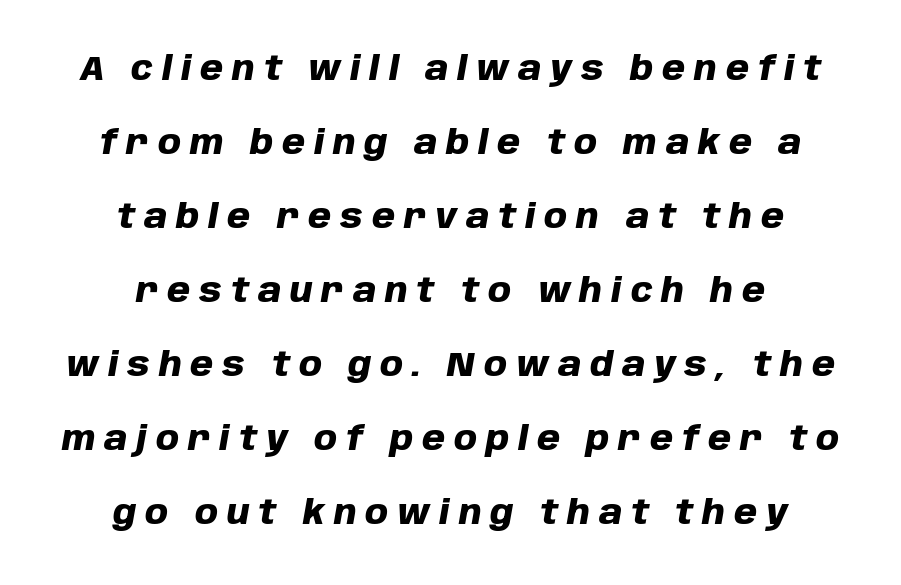
The image shows 33 px heavy type, italic (leaning right); set centered, loose line spacing (2.24x), unusually wide letter spacing (+0.27 em), not underlined; low stroke contrast and a large x-height.
